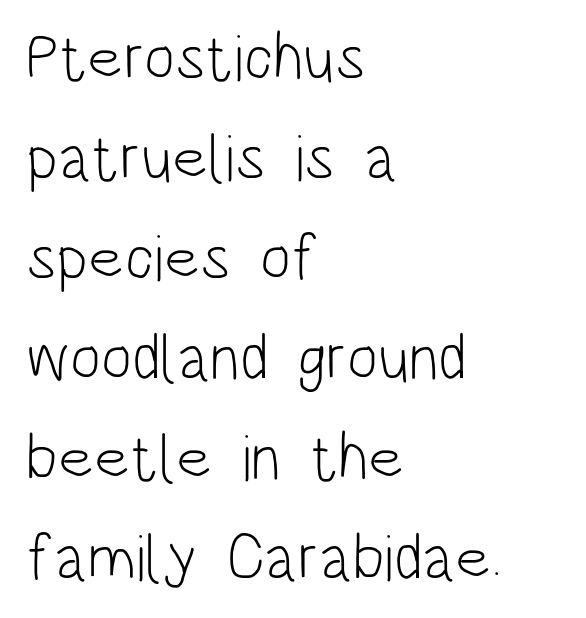
Is this a heavy cut? Hardly; it is regular or lighter. A normal amount of white space separates one row of letters from the next. Unlike italic type, these characters show no tilt at all. Has an underline been added? It has not. Students, note that the glyphs here touch the page at normal intervals.
